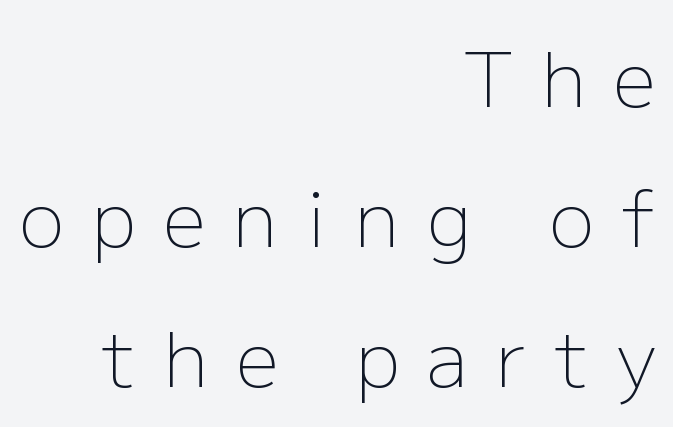
The image shows 76 px light sans-serif type, upright; set right-aligned, line spacing 1.84x, unusually wide letter spacing (+0.36 em), not underlined; low stroke contrast and a medium x-height.
